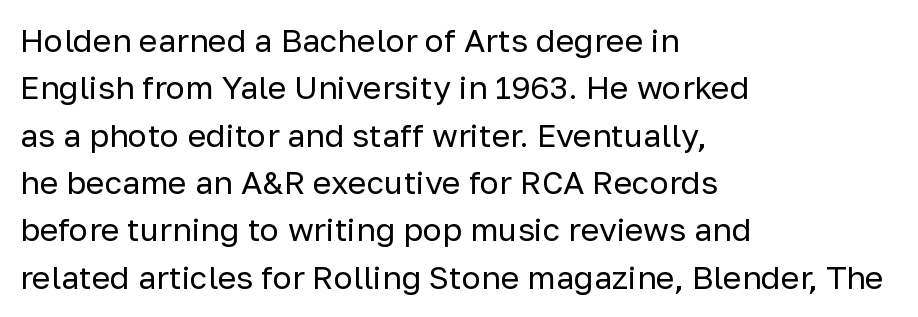
Q: Is the text bold? A: No.
Q: Is the text italic (slanted)? A: No, it is upright.
Q: Is the typeface a serif or a sans-serif typeface? A: Sans-serif.
Q: Is the text underlined? A: No.
Q: How is the paragraph aligned? A: Left-aligned.
Q: Is the spacing between letters normal or unusually wide? A: Normal.
Q: Is the spacing between lines tight, normal or loose? A: Normal.
Q: Width (condensed, normal, or wide)? A: Normal.
Q: Stroke contrast? A: Low.
Q: x-height? A: Medium.
Q: Monospaced? A: No.
